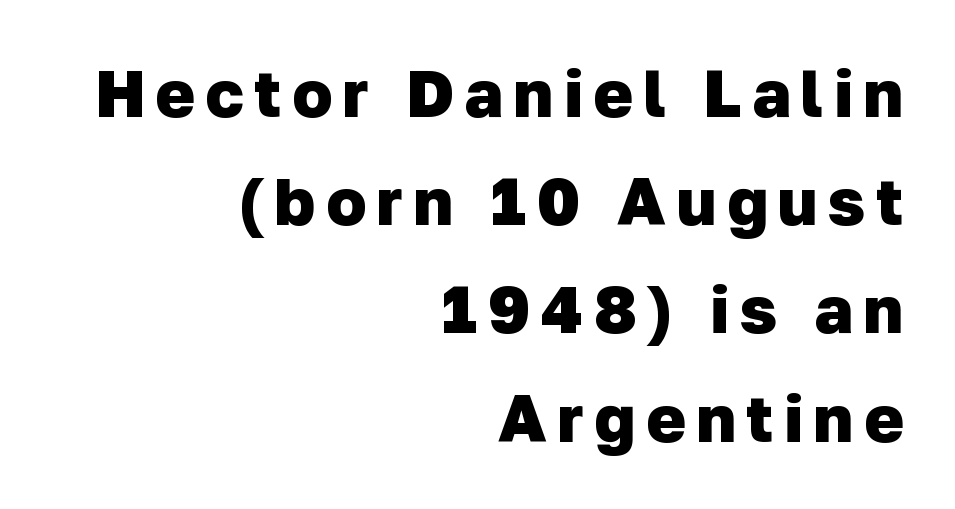
{"serif": "no", "bold": "yes", "weight": "heavy", "width": "normal", "stroke_contrast": "low", "x_height": "medium", "monospaced": "no", "underline": "no", "align": "right", "line_spacing": "normal", "line_spacing_ratio": 1.64, "glyph_px": 66}
